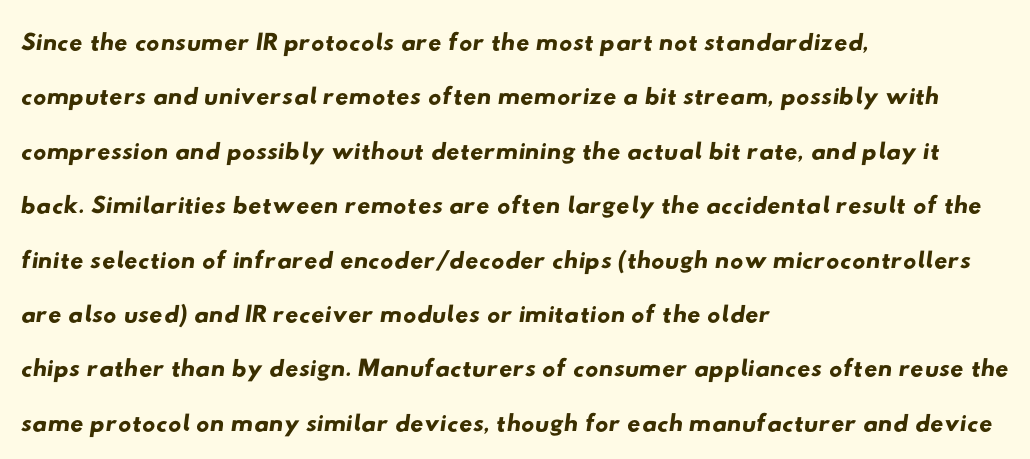
Inter-character spacing is left at the font's built-in metrics. You could not count columns in this text — the font is proportionally spaced. The face used here is a sans, in the tradition of grotesques and geometrics. This sample keeps an unexceptional amount of space between lines.
